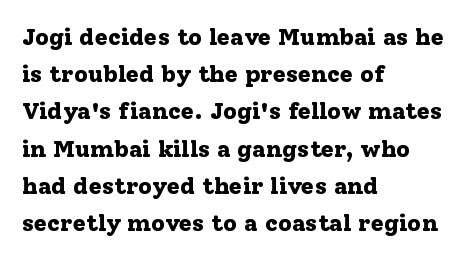
The image shows 24 px bold type, upright; set left-aligned, normal line spacing (1.55x), normal letter spacing, not underlined.
